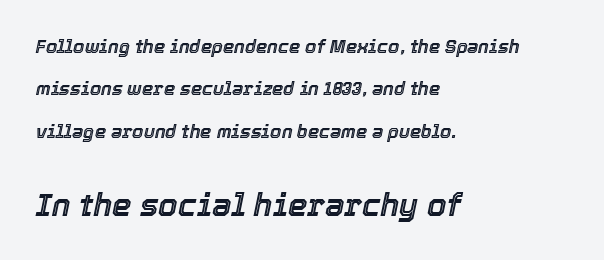
Q: Is the text italic (slanted)? A: Yes, it leans right by about 12 degrees.
Q: Is the text underlined? A: No.
Q: How is the paragraph aligned? A: Left-aligned.
Q: Is the spacing between letters normal or unusually wide? A: Normal.
Q: Is the spacing between lines tight, normal or loose? A: Loose.
Q: Which block of text is set in a larger size, the first (top) or the second (bottom)? A: The second (bottom) one.
Q: Width (condensed, normal, or wide)? A: Normal.
Q: x-height? A: Medium.
Q: Monospaced? A: No.
